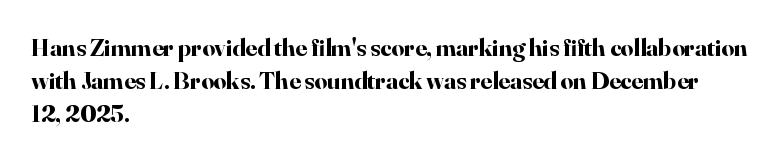
The image shows 25 px bold type, upright; set left-aligned, normal line spacing (1.32x), normal letter spacing, not underlined.
